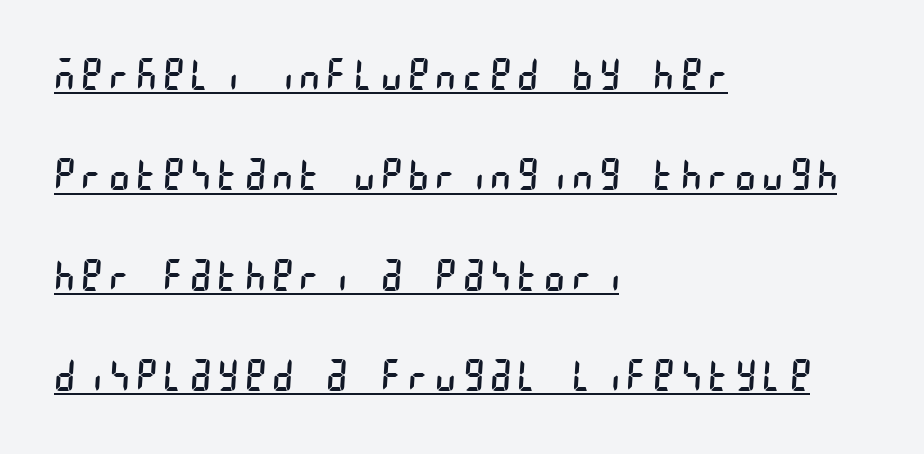
Q: Is the text bold? A: No.
Q: Is the typeface a serif or a sans-serif typeface? A: Sans-serif.
Q: Is the text underlined? A: Yes.
Q: How is the paragraph aligned? A: Left-aligned.
Q: Is the spacing between lines tight, normal or loose? A: Loose.
Q: Width (condensed, normal, or wide)? A: Condensed.
Q: Stroke contrast? A: Low.
Q: x-height? A: Large.
